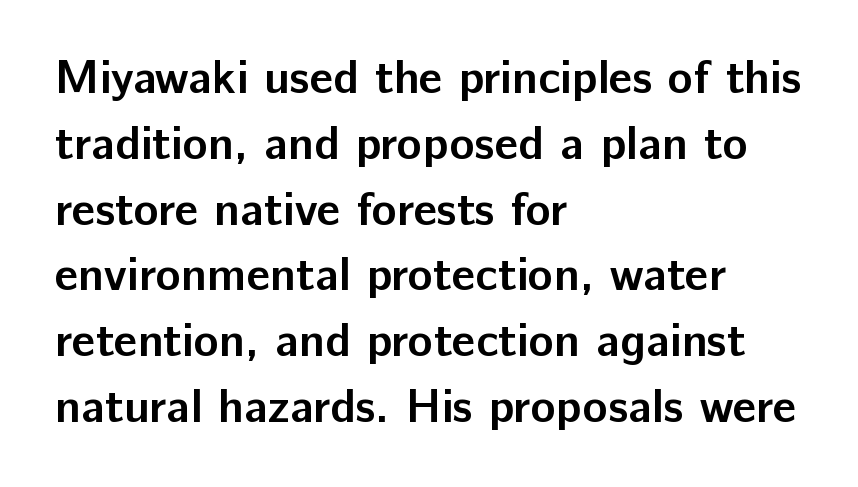
Nope, no serifs anywhere on these letters. Honestly, the row spacing looks completely unremarkable. These lines were composed using upright roman letters. These lines are rendered in a variable-pitch font. The ragged edge is on the right, which tells us the setting is flush left. Caption: standard tracking, unaltered.
